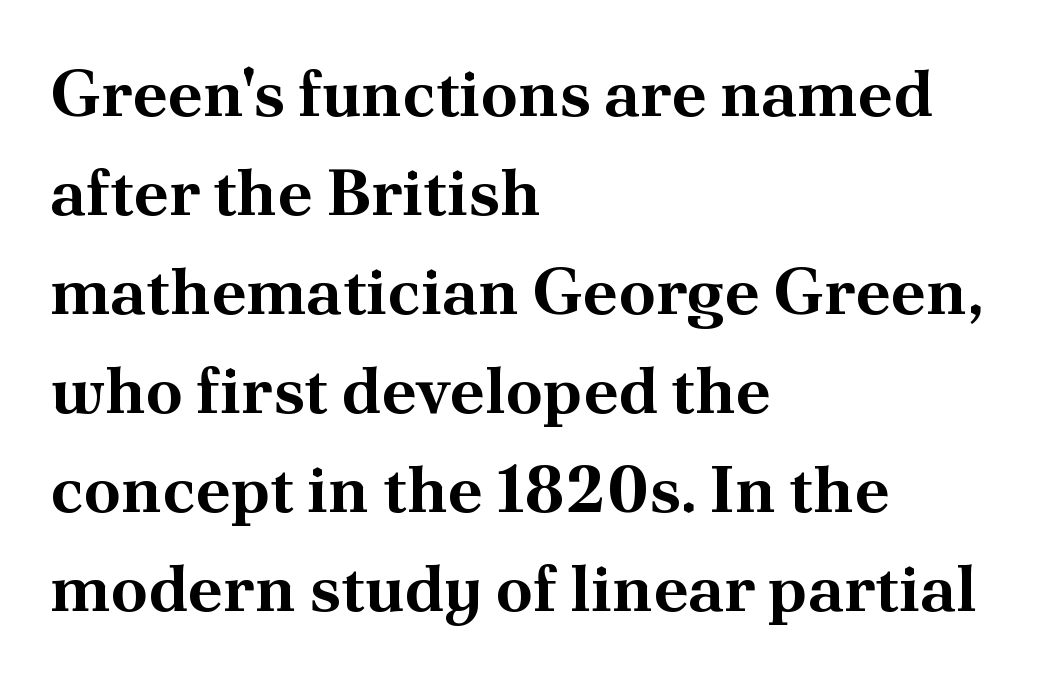
{"serif": "yes", "italic": "no", "bold": "yes", "weight": "bold", "width": "normal", "stroke_contrast": "medium", "x_height": "small", "monospaced": "no", "underline": "no", "align": "left", "line_spacing": "normal", "line_spacing_ratio": 1.5, "letter_spacing": "normal", "letter_spacing_em": 0.0, "glyph_px": 66}
